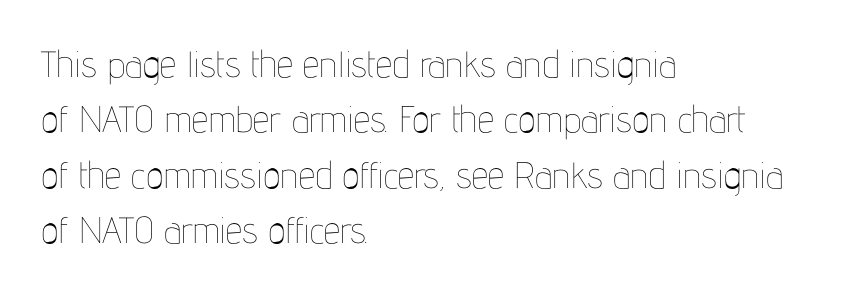
The image shows 37 px thin, condensed type, upright; set left-aligned, normal line spacing (1.5x), normal letter spacing, not underlined; low stroke contrast and a medium x-height.
